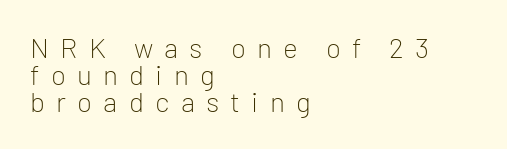
{"serif": "no", "italic": "no", "bold": "no", "weight": "light", "width": "normal", "stroke_contrast": "low", "x_height": "medium", "monospaced": "no", "underline": "no", "align": "left", "line_spacing": "tight", "line_spacing_ratio": 0.96, "letter_spacing": "wide", "letter_spacing_em": 0.4, "glyph_px": 28}
